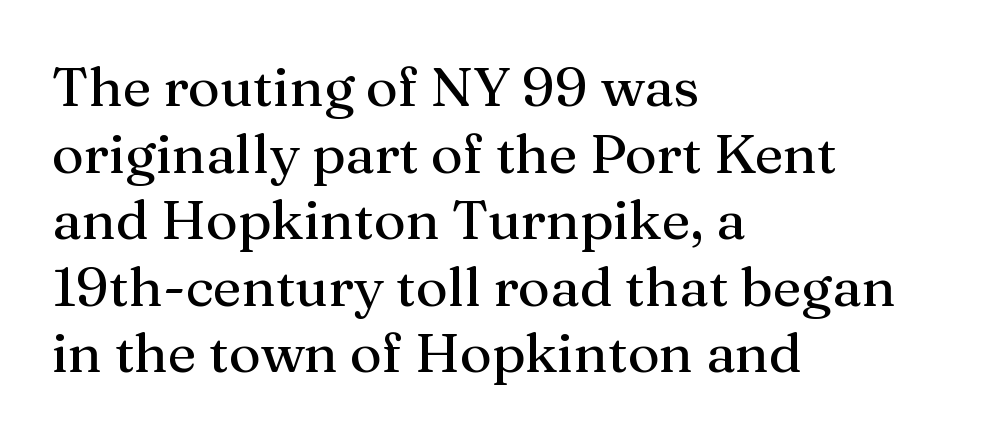
The image shows 55 px serif type, upright; set left-aligned, line spacing 1.21x, normal letter spacing, not underlined; medium stroke contrast and a medium x-height.
